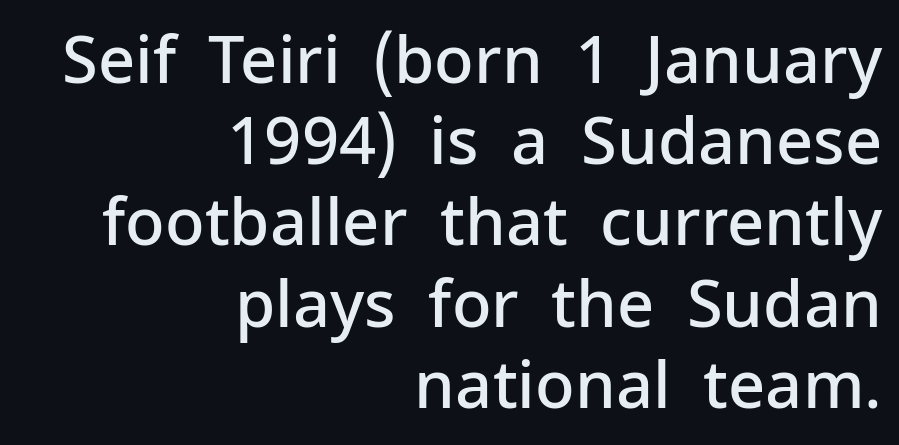
The image shows 65 px semibold sans-serif type, upright; set right-aligned, normal line spacing (1.25x), normal letter spacing, not underlined; low stroke contrast and a medium x-height.
